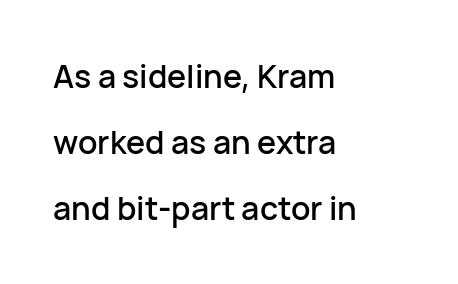
Q: Is the text italic (slanted)? A: No, it is upright.
Q: Is the typeface a serif or a sans-serif typeface? A: Sans-serif.
Q: Is the text underlined? A: No.
Q: How is the paragraph aligned? A: Left-aligned.
Q: Is the spacing between letters normal or unusually wide? A: Normal.
Q: Is the spacing between lines tight, normal or loose? A: Loose.
Q: Width (condensed, normal, or wide)? A: Normal.
Q: Stroke contrast? A: Low.
Q: x-height? A: Medium.
Q: Monospaced? A: No.
